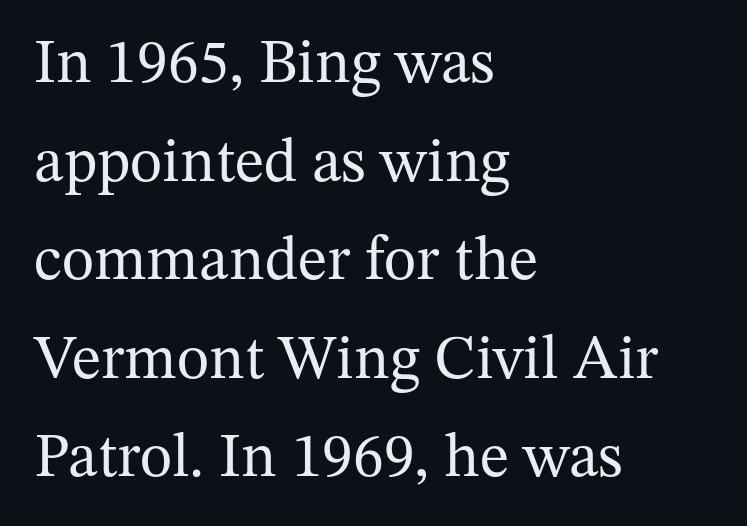
The image shows 62 px regular-weight serif type, upright; set left-aligned, normal line spacing (1.59x), normal letter spacing, not underlined; medium stroke contrast and a medium x-height.
